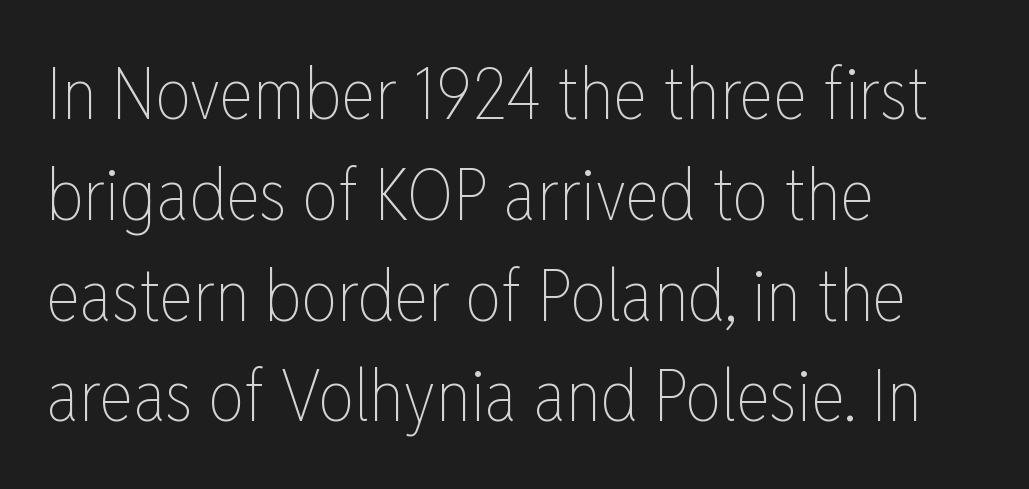
Q: Is the text bold? A: No.
Q: Is the text italic (slanted)? A: No, it is upright.
Q: Is the text underlined? A: No.
Q: How is the paragraph aligned? A: Left-aligned.
Q: Is the spacing between letters normal or unusually wide? A: Normal.
Q: Is the spacing between lines tight, normal or loose? A: Normal.
Q: Width (condensed, normal, or wide)? A: Condensed.
Q: Stroke contrast? A: Low.
Q: x-height? A: Medium.
Q: Monospaced? A: No.
